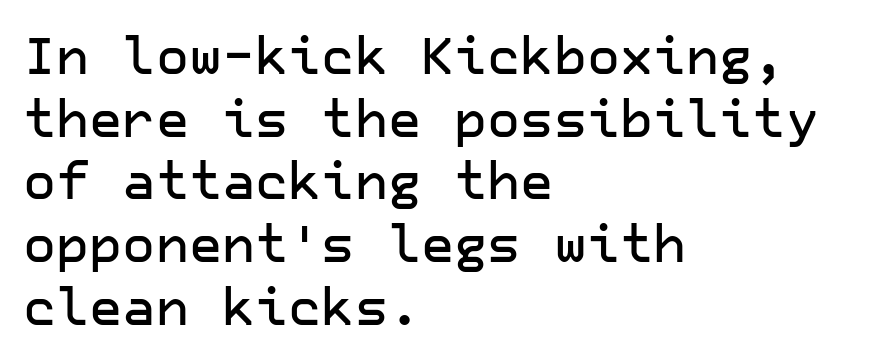
{"serif": "no", "italic": "no", "width": "normal", "stroke_contrast": "low", "x_height": "medium", "underline": "no", "align": "left", "line_spacing_ratio": 1.23, "letter_spacing": "normal", "letter_spacing_em": 0.0, "glyph_px": 51}
